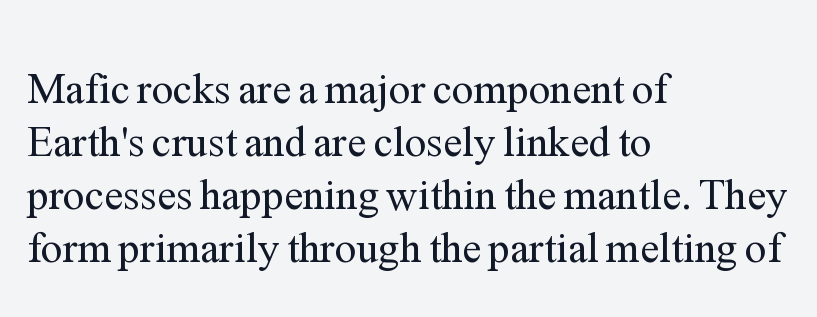
Q: Is the text bold? A: No.
Q: Is the text italic (slanted)? A: No, it is upright.
Q: Is the typeface a serif or a sans-serif typeface? A: Serif.
Q: Is the text underlined? A: No.
Q: How is the paragraph aligned? A: Left-aligned.
Q: Is the spacing between letters normal or unusually wide? A: Normal.
Q: Width (condensed, normal, or wide)? A: Normal.
Q: Stroke contrast? A: Medium.
Q: x-height? A: Medium.
Q: Monospaced? A: No.
